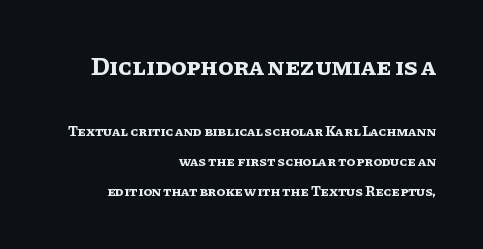
{"italic": "no", "bold": "yes", "underline": "no", "align": "right", "line_spacing": "loose", "line_spacing_ratio": 2.14, "letter_spacing": "normal", "letter_spacing_em": 0.0, "larger_block": "first", "size_ratio": 1.79, "glyph_px": 25}
